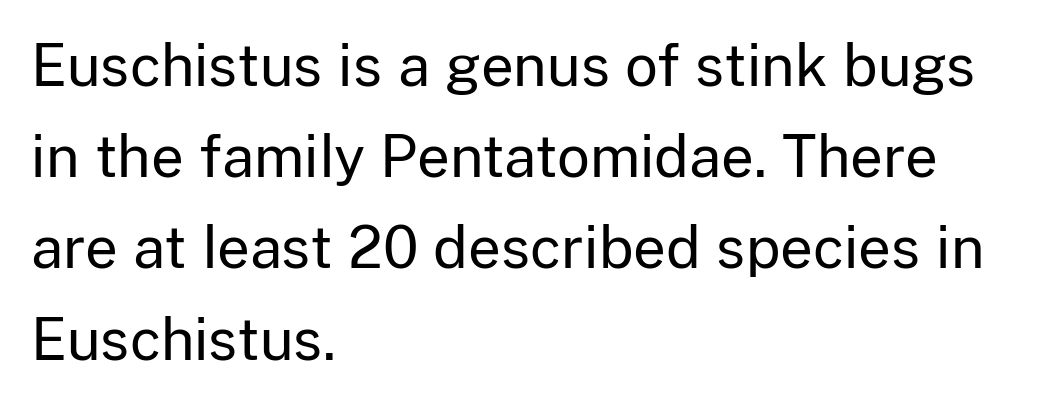
{"serif": "no", "italic": "no", "bold": "no", "weight": "regular", "width": "normal", "stroke_contrast": "low", "x_height": "medium", "monospaced": "no", "underline": "no", "align": "left", "line_spacing": "normal", "line_spacing_ratio": 1.6, "letter_spacing": "normal", "letter_spacing_em": 0.0, "glyph_px": 57}
